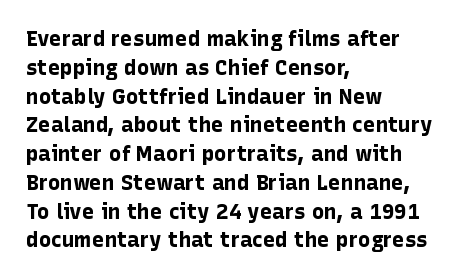
The image shows 21 px bold type, upright; set left-aligned, normal line spacing (1.37x), normal letter spacing, not underlined.
